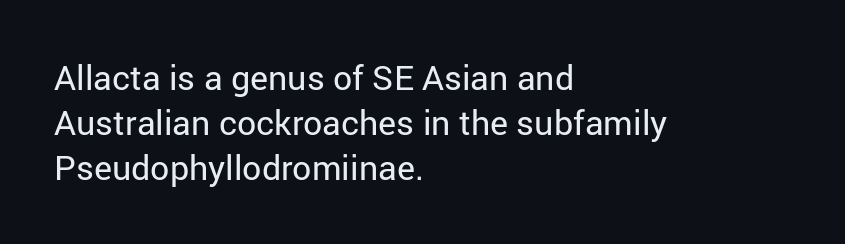
Rule under the text: the space is simply empty. Nope, not italic — everything's standing straight. Which margin do the lines hug? The left one — the right edge is uneven. Nope, no serifs anywhere on these letters. Interline gaps are of average width in this sample.
